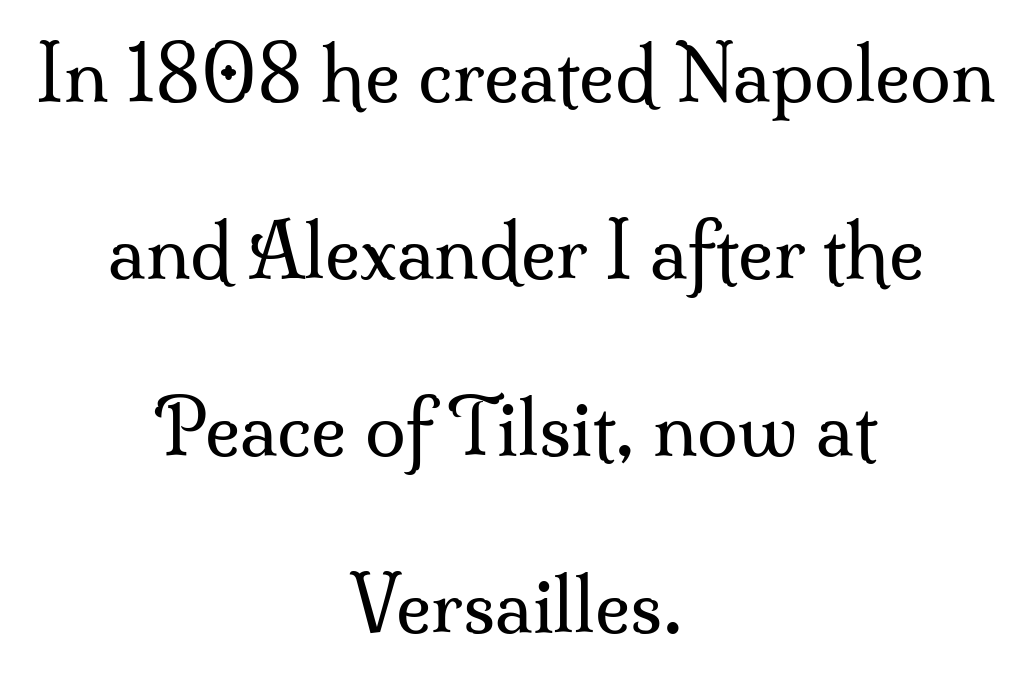
{"serif": "yes", "italic": "no", "bold": "no", "weight": "regular", "width": "normal", "stroke_contrast": "medium", "x_height": "small", "monospaced": "no", "underline": "no", "align": "center", "line_spacing": "loose", "line_spacing_ratio": 2.39, "letter_spacing": "normal", "letter_spacing_em": 0.0, "glyph_px": 74}
